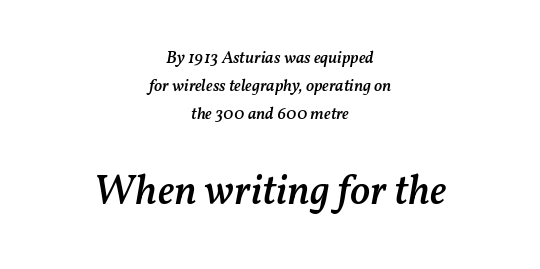
Is this a fixed-width face? No — the glyphs have proportional, varying widths. The composition opens small and finishes big. Every row of glyphs is offset so its center matches the block's center. What stands out about the letter spacing? Nothing — it is the standard amount. A typesetter would mark this as italic.
